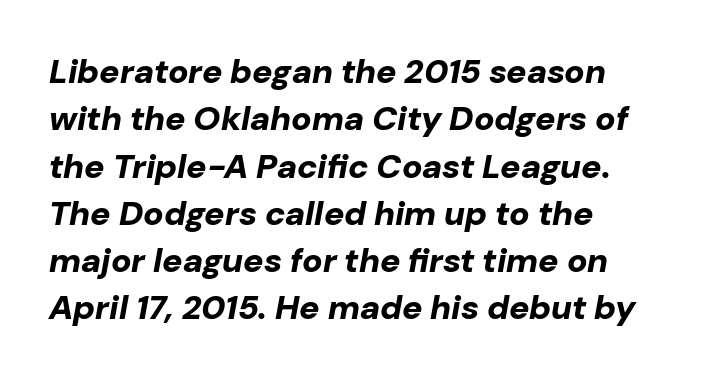
These lines are rendered in a variable-pitch font. Vertically, the passage feels balanced, rows spaced as you'd expect. These lines were composed using italics. Teacher's note: observe the even left margin — that is flush-left alignment. Heavy-handed strokes throughout: this text is bold. Descender tails drop into unmarked territory.
